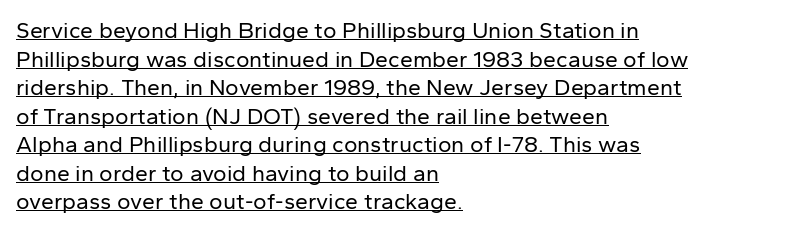
{"italic": "no", "bold": "no", "underline": "yes", "align": "left", "line_spacing_ratio": 1.24, "letter_spacing": "normal", "letter_spacing_em": 0.0, "glyph_px": 23}
